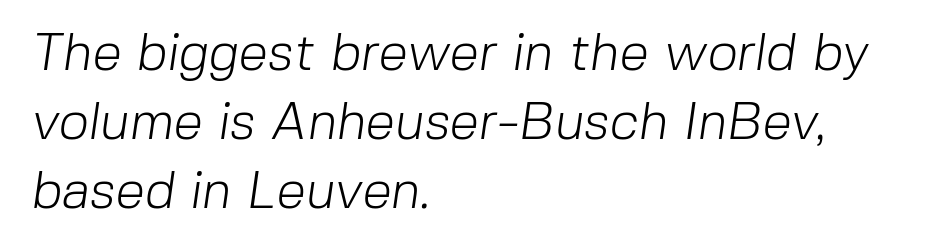
{"serif": "no", "bold": "no", "weight": "light", "width": "normal", "stroke_contrast": "low", "x_height": "medium", "monospaced": "no", "underline": "no", "align": "left", "line_spacing": "normal", "line_spacing_ratio": 1.3, "letter_spacing": "normal", "letter_spacing_em": 0.0, "glyph_px": 53}
